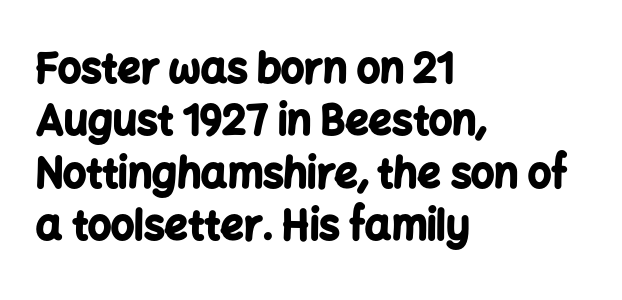
{"serif": "no", "italic": "no", "bold": "yes", "weight": "bold", "width": "normal", "stroke_contrast": "low", "x_height": "medium", "monospaced": "no", "underline": "no", "align": "left", "line_spacing": "normal", "line_spacing_ratio": 1.28, "letter_spacing": "normal", "letter_spacing_em": 0.0, "glyph_px": 41}
